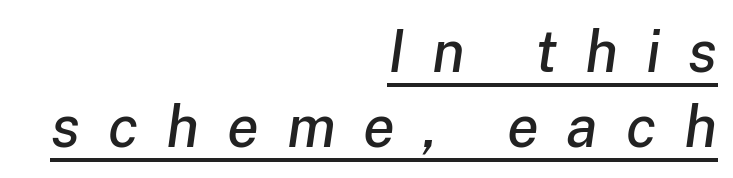
The image shows 58 px text type, italic (leaning right); set right-aligned, normal line spacing (1.3x), unusually wide letter spacing (+0.48 em), underlined; low stroke contrast and a medium x-height.
